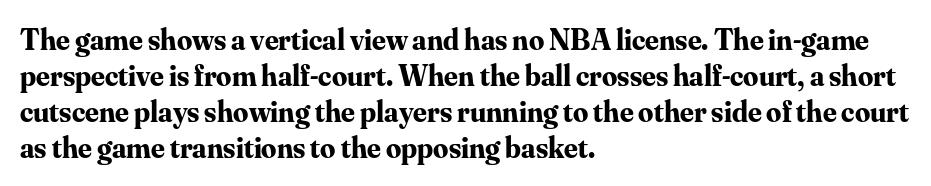
Q: Is the text bold? A: Yes.
Q: Is the text italic (slanted)? A: No, it is upright.
Q: Is the typeface a serif or a sans-serif typeface? A: Serif.
Q: Is the text underlined? A: No.
Q: How is the paragraph aligned? A: Left-aligned.
Q: Is the spacing between letters normal or unusually wide? A: Normal.
Q: Width (condensed, normal, or wide)? A: Normal.
Q: Stroke contrast? A: Medium.
Q: x-height? A: Small.
Q: Monospaced? A: No.
